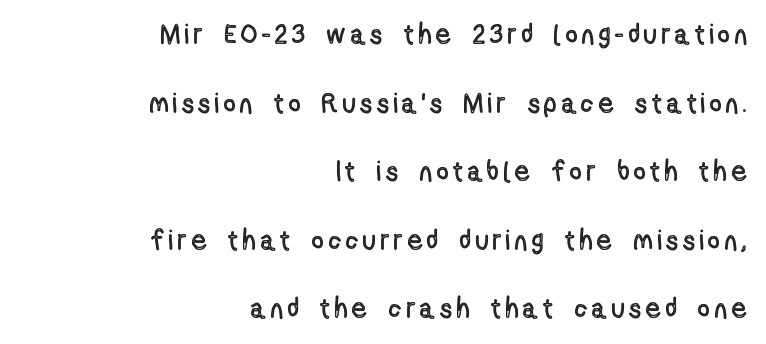
Q: Is the text italic (slanted)? A: No, it is upright.
Q: Is the text underlined? A: No.
Q: How is the paragraph aligned? A: Right-aligned.
Q: Is the spacing between lines tight, normal or loose? A: Loose.
Q: Width (condensed, normal, or wide)? A: Condensed.
Q: x-height? A: Medium.
Q: Monospaced? A: No.
